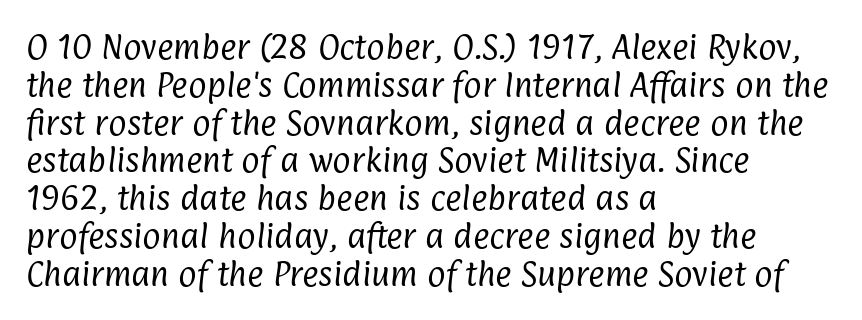
The image shows 28 px regular-weight, condensed sans-serif type; set left-aligned, normal line spacing (1.35x), normal letter spacing, not underlined; low stroke contrast and a medium x-height.
